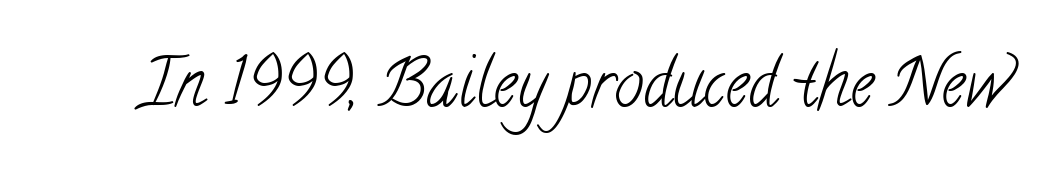
Q: Is the text bold? A: No.
Q: Is the typeface a serif or a sans-serif typeface? A: Serif.
Q: Is the text underlined? A: No.
Q: Is the spacing between letters normal or unusually wide? A: Normal.
Q: Width (condensed, normal, or wide)? A: Condensed.
Q: Stroke contrast? A: Low.
Q: x-height? A: Small.
Q: Monospaced? A: No.
